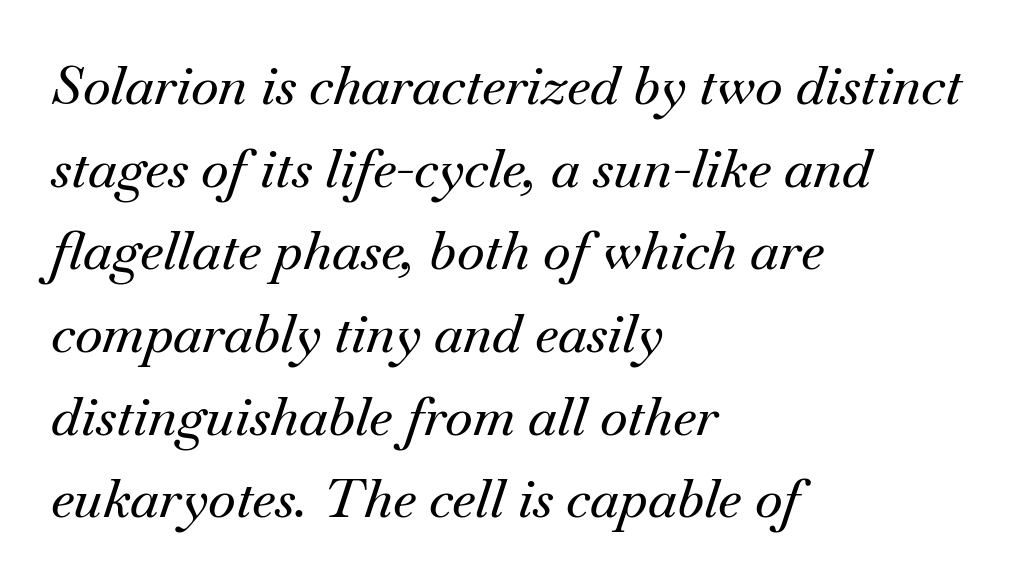
{"serif": "yes", "italic": "yes", "lean": "right", "slant_degrees": 18, "width": "normal", "stroke_contrast": "medium", "x_height": "small", "monospaced": "no", "underline": "no", "align": "left", "line_spacing": "normal", "line_spacing_ratio": 1.56, "letter_spacing": "normal", "letter_spacing_em": 0.0, "glyph_px": 53}
